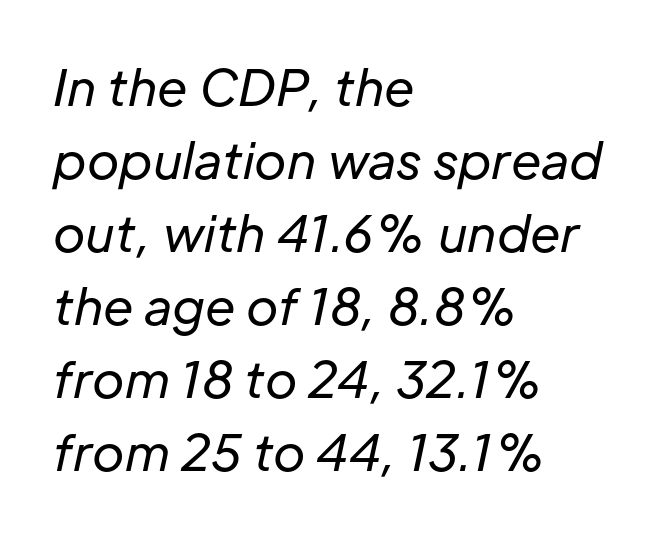
Q: Is the text bold? A: No.
Q: Is the text italic (slanted)? A: Yes, it leans right by about 12 degrees.
Q: Is the text underlined? A: No.
Q: How is the paragraph aligned? A: Left-aligned.
Q: Is the spacing between letters normal or unusually wide? A: Normal.
Q: Is the spacing between lines tight, normal or loose? A: Normal.
Q: Width (condensed, normal, or wide)? A: Normal.
Q: Stroke contrast? A: Low.
Q: x-height? A: Medium.
Q: Monospaced? A: No.
